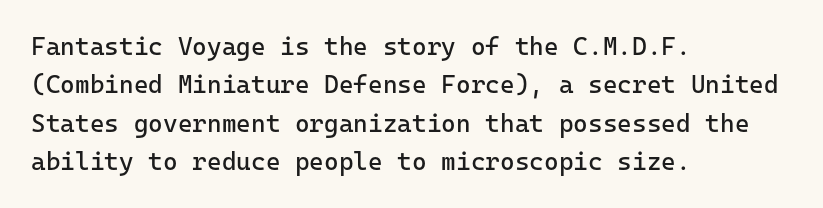
Q: Is the text bold? A: No.
Q: Is the text italic (slanted)? A: No, it is upright.
Q: Is the text underlined? A: No.
Q: How is the paragraph aligned? A: Left-aligned.
Q: Is the spacing between letters normal or unusually wide? A: Normal.
Q: Is the spacing between lines tight, normal or loose? A: Normal.
